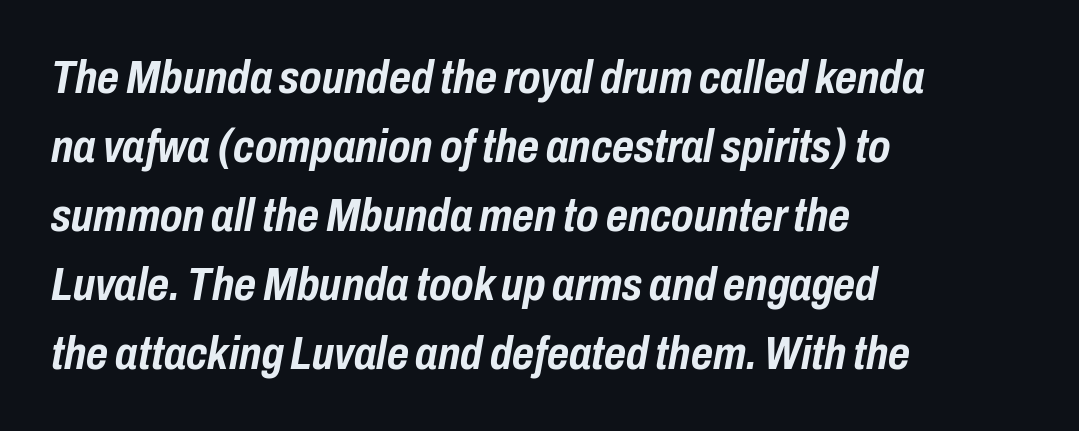
The image shows 47 px semibold, condensed type, italic (leaning right); set left-aligned, normal line spacing (1.47x), normal letter spacing, not underlined; low stroke contrast and a medium x-height.
